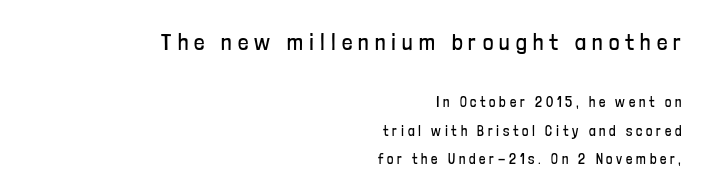
{"italic": "no", "bold": "no", "underline": "no", "align": "right", "line_spacing": "loose", "line_spacing_ratio": 2.03, "letter_spacing": "wide", "letter_spacing_em": 0.27, "larger_block": "first", "size_ratio": 1.64, "glyph_px": 23}
